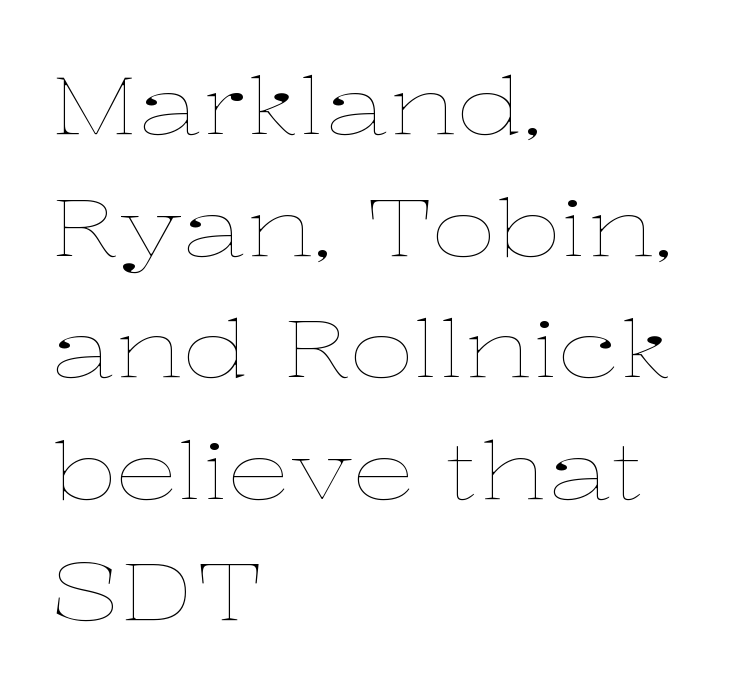
Here the glyphs are tracked normally, forming tight word shapes. No italicization has been applied; the sample stays upright. Has an underline been added? It has not. These lines are rendered in a variable-pitch font.
